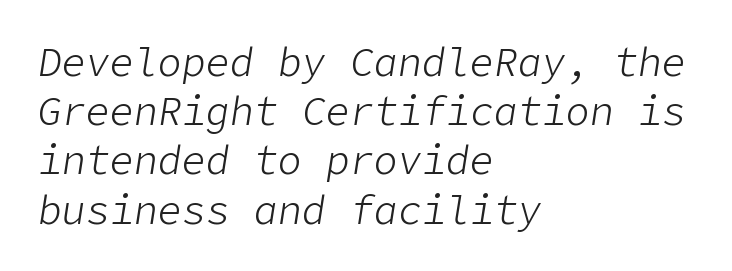
Style check: oblique. These lines stack with their left ends in a neat column. The horizontal fit of the characters is conventional and even. The passage shown is not underscored anywhere. A quiet, ordinary-to-light weight characterises the typeface.
